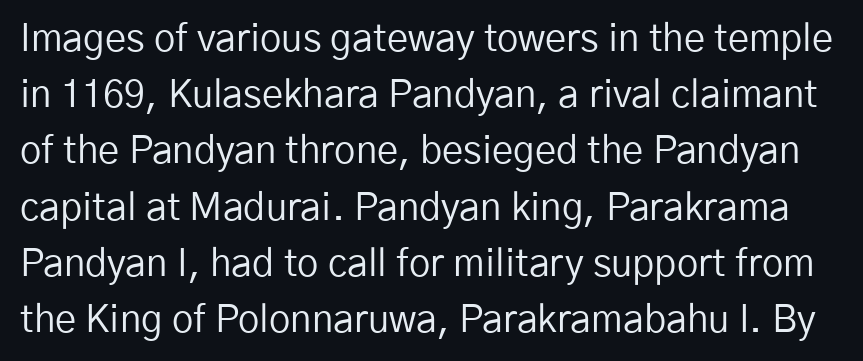
Q: Is the text bold? A: No.
Q: Is the text italic (slanted)? A: No, it is upright.
Q: Is the typeface a serif or a sans-serif typeface? A: Sans-serif.
Q: Is the text underlined? A: No.
Q: Is the spacing between letters normal or unusually wide? A: Normal.
Q: Is the spacing between lines tight, normal or loose? A: Normal.
Q: Width (condensed, normal, or wide)? A: Normal.
Q: Stroke contrast? A: Low.
Q: x-height? A: Medium.
Q: Monospaced? A: No.
